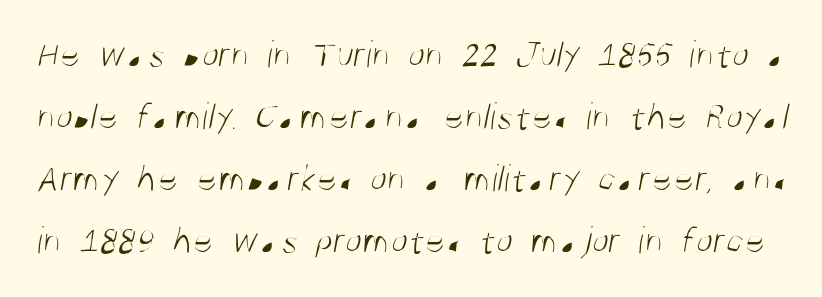
The image shows 39 px light, condensed sans-serif type; set normal line spacing (1.59x), normal letter spacing, not underlined; medium stroke contrast and a large x-height.
